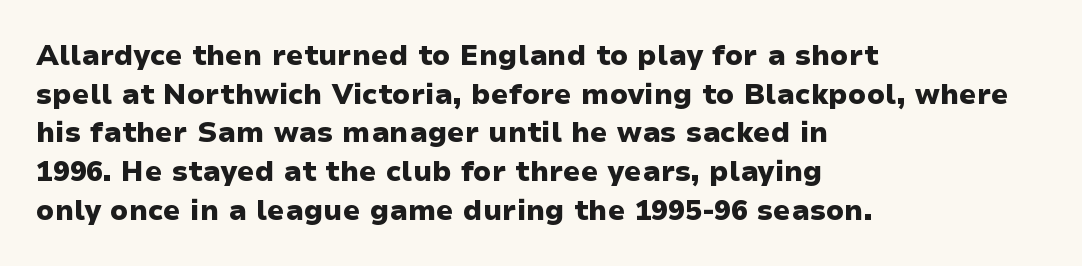
The image shows 28 px heavy, wide sans-serif type, upright; set left-aligned, normal line spacing (1.38x), normal letter spacing, not underlined; low stroke contrast and a medium x-height.
